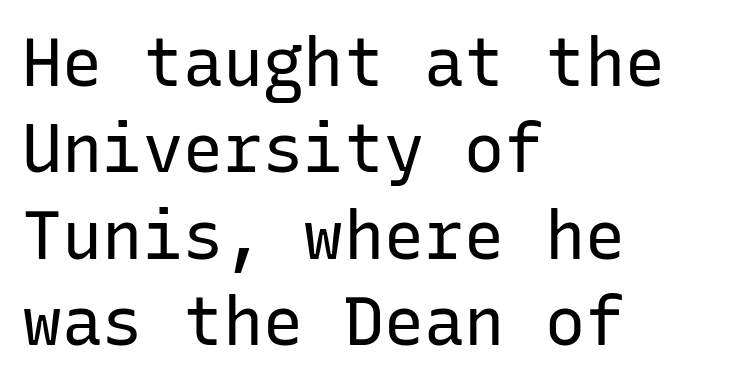
Serifs: no, the terminals of the letterforms are clean. This rendering features lettering with no underline. You could count columns in this text — the font is strictly monospaced. Notice how the passage keeps a crisp vertical edge on the left only. What's the leading like? Ordinary, nothing unusual. No chunkiness to these letters — they're not bold.
